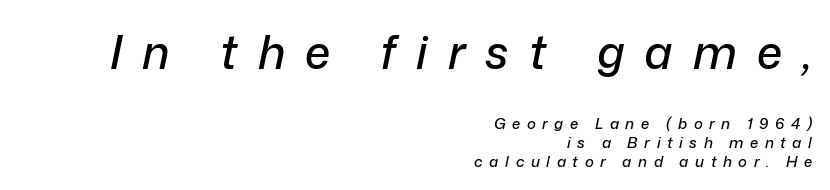
Caption: multi-line text, flush right, ragged left. Leading: standard. These lines were composed using italics. Block one is the big one; block two sits smaller underneath. Note the varied advance widths — an 'i' is clearly narrower than an 'm'. The tracking reads as deliberately expanded to a designer's eye.
